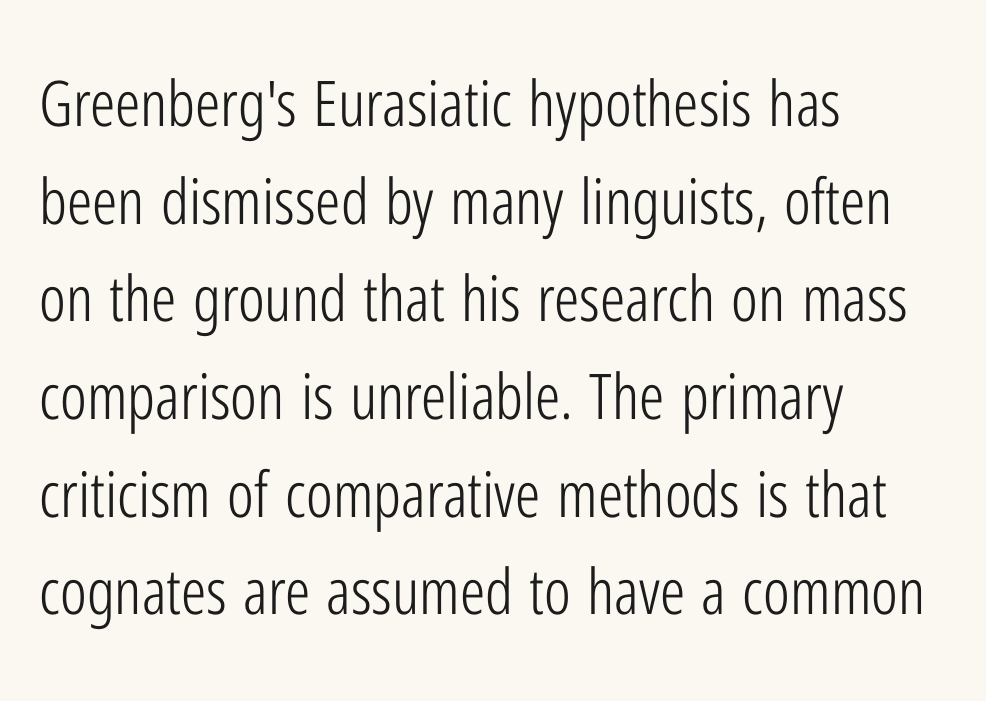
Q: Is the text bold? A: No.
Q: Is the text italic (slanted)? A: No, it is upright.
Q: Is the typeface a serif or a sans-serif typeface? A: Sans-serif.
Q: Is the text underlined? A: No.
Q: How is the paragraph aligned? A: Left-aligned.
Q: Is the spacing between letters normal or unusually wide? A: Normal.
Q: Is the spacing between lines tight, normal or loose? A: Normal.
Q: Width (condensed, normal, or wide)? A: Condensed.
Q: Stroke contrast? A: Low.
Q: x-height? A: Medium.
Q: Monospaced? A: No.
